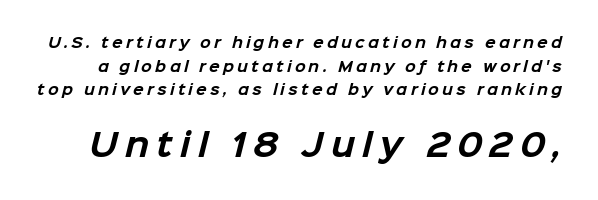
The image shows 31 px bold sans-serif type; set normal line spacing (1.68x), unusually wide letter spacing (+0.23 em), not underlined; the second (bottom) block is 2.21x larger; low stroke contrast and a medium x-height.
